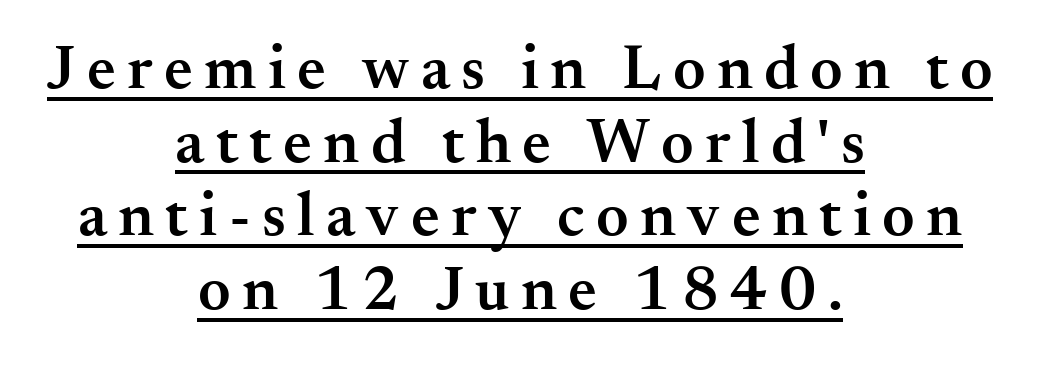
The sample's only ornament is a line tracing under the words. Think of a printed novel: that variable character pitch is what you see here. This is moderately heavy type, rendered in semibold. Alignment: centered. Do the letters lean? They stand straight. Serif or sans? Serif — the stroke terminals have little feet.
